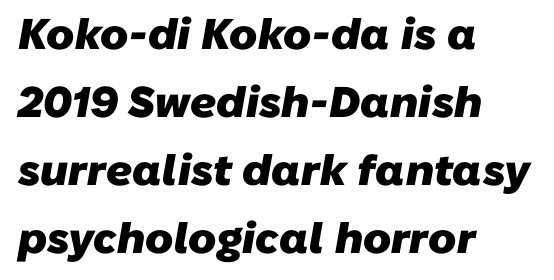
This block has exactly the height ordinary leading produces. Check under the words: just untouched page. A dark, heavy texture on the line: the type is bold. The passage shown has conventional tracking throughout. These lines are rendered in a variable-pitch font.
